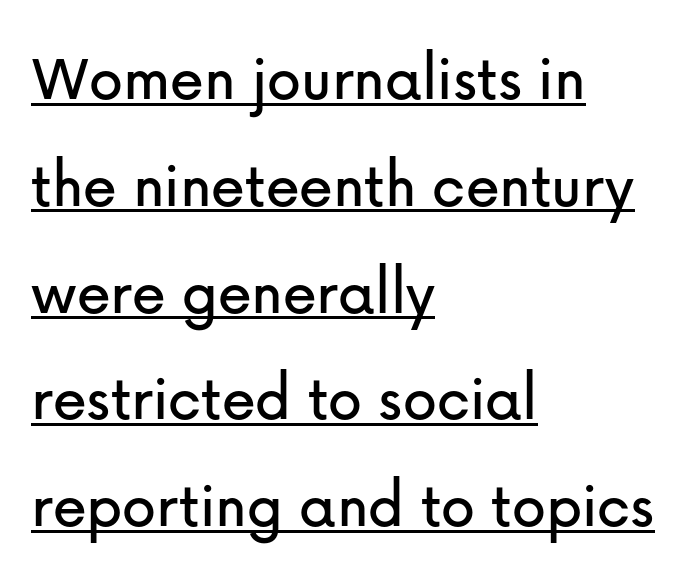
{"serif": "no", "italic": "no", "width": "normal", "stroke_contrast": "low", "x_height": "medium", "monospaced": "no", "underline": "yes", "align": "left", "line_spacing": "normal", "line_spacing_ratio": 1.57, "letter_spacing": "normal", "letter_spacing_em": 0.0, "glyph_px": 68}
